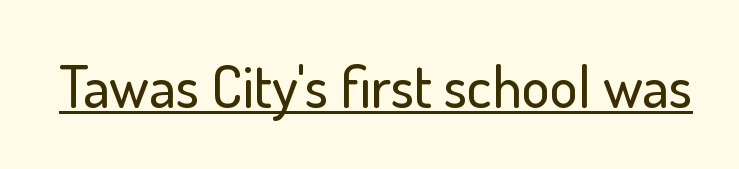
The image shows 59 px sans-serif type, upright; set normal letter spacing, underlined; low stroke contrast and a small x-height.
